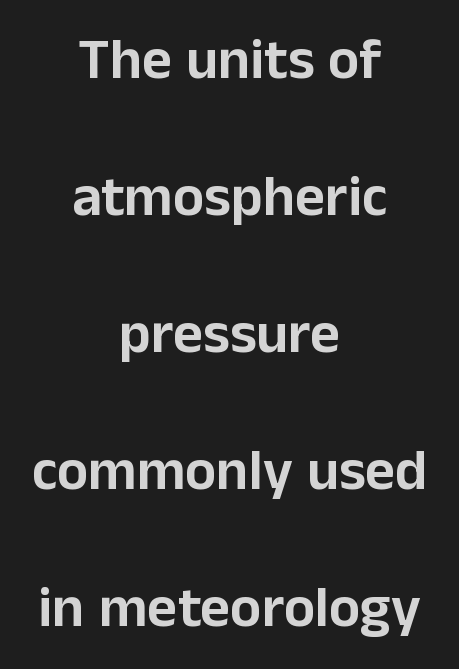
Rule under the text: the space is simply empty. Posture: vertical. Is this a fixed-width face? No — the glyphs have proportional, varying widths. The face used here is rendered with its standard letterfit. This rendering uses center alignment, leaving both contours irregular but symmetric. The typeface chosen for these lines omits serifs.
